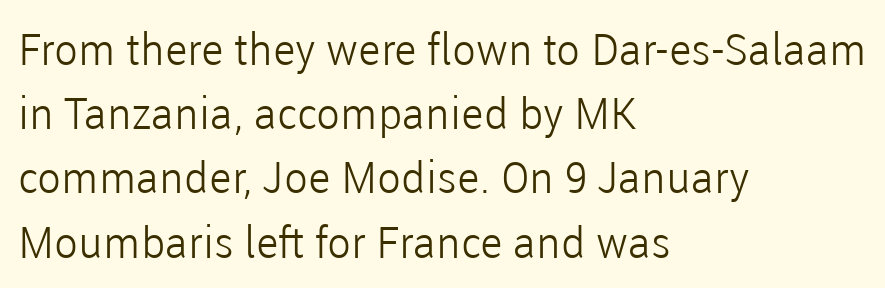
The rendering shows plain stroke endings on the letterforms — a sans-serif design. Character widths vary here, with narrow letters taking less room than wide ones. These lines keep a tight, regular rhythm from letter to letter. The font is comparable to plain body text, perhaps lighter.
